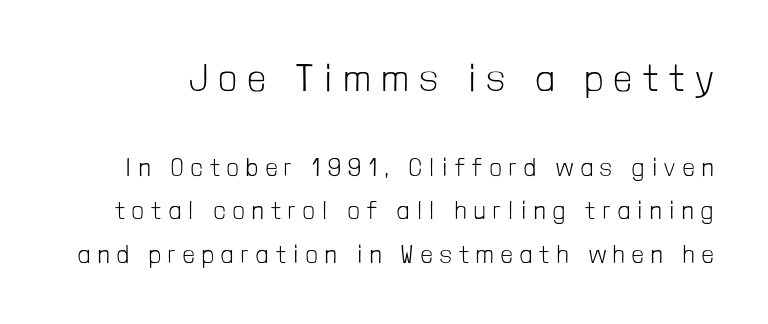
Q: Is the text bold? A: No.
Q: Is the text italic (slanted)? A: No, it is upright.
Q: Is the typeface a serif or a sans-serif typeface? A: Sans-serif.
Q: Is the text underlined? A: No.
Q: Is the spacing between letters normal or unusually wide? A: Unusually wide.
Q: Which block of text is set in a larger size, the first (top) or the second (bottom)? A: The first (top) one.
Q: Width (condensed, normal, or wide)? A: Condensed.
Q: Stroke contrast? A: Low.
Q: x-height? A: Medium.
Q: Monospaced? A: No.
